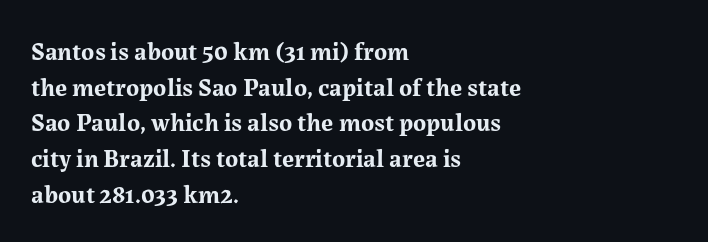
{"italic": "no", "bold": "yes", "underline": "no", "align": "left", "line_spacing": "normal", "line_spacing_ratio": 1.43, "letter_spacing": "normal", "letter_spacing_em": 0.0, "glyph_px": 25}
